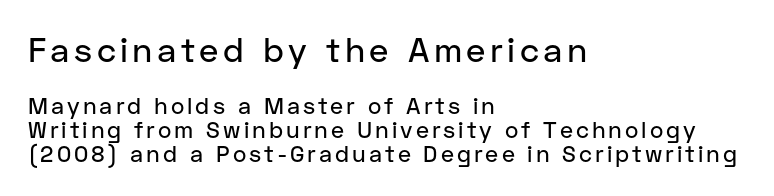
Q: Is the text italic (slanted)? A: No, it is upright.
Q: Is the typeface a serif or a sans-serif typeface? A: Sans-serif.
Q: Is the text underlined? A: No.
Q: How is the paragraph aligned? A: Left-aligned.
Q: Is the spacing between lines tight, normal or loose? A: Tight.
Q: Which block of text is set in a larger size, the first (top) or the second (bottom)? A: The first (top) one.
Q: Width (condensed, normal, or wide)? A: Normal.
Q: Stroke contrast? A: Low.
Q: x-height? A: Medium.
Q: Monospaced? A: No.
